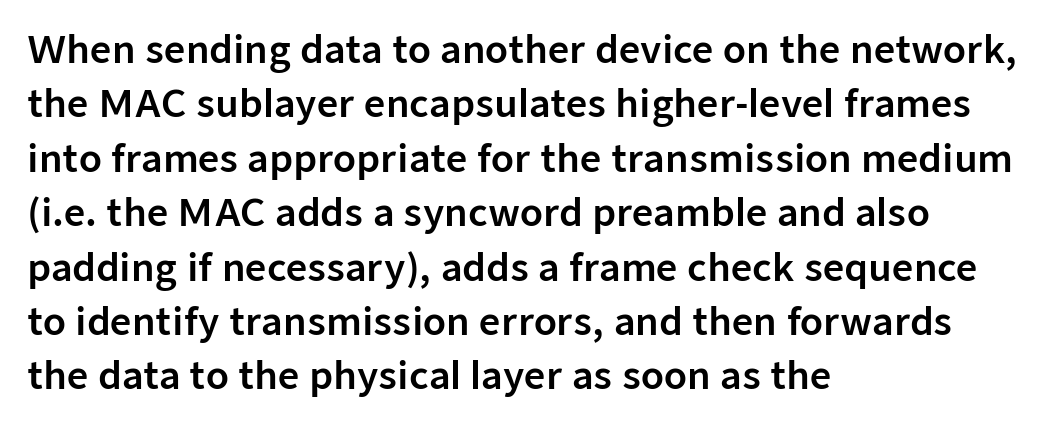
Q: Is the text italic (slanted)? A: No, it is upright.
Q: Is the typeface a serif or a sans-serif typeface? A: Sans-serif.
Q: Is the text underlined? A: No.
Q: How is the paragraph aligned? A: Left-aligned.
Q: Is the spacing between letters normal or unusually wide? A: Normal.
Q: Is the spacing between lines tight, normal or loose? A: Normal.
Q: Width (condensed, normal, or wide)? A: Normal.
Q: Stroke contrast? A: Low.
Q: x-height? A: Medium.
Q: Monospaced? A: No.
